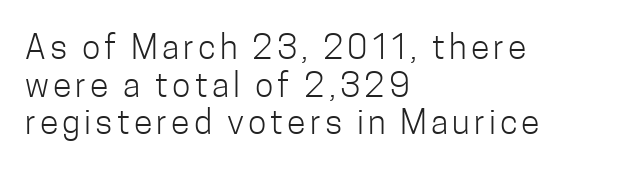
Nothing sits at the stroke ends, so this counts as sans-serif. Vertical stems look standard width or narrower in stroke. Is there any slant? The stems are plumb. A typesetter would call this proportional, since set widths differ per character. Letters rest on an invisible, unmarked baseline. In CSS terms this would be text-align: left.
